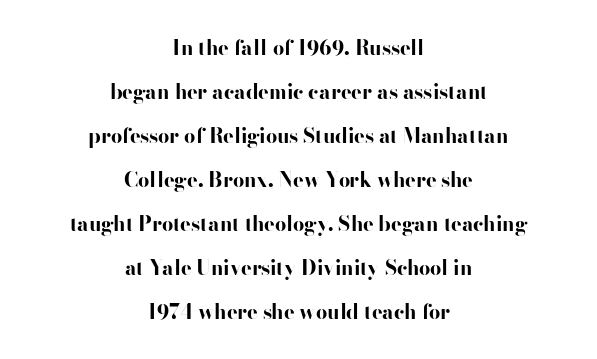
Q: Is the text bold? A: Yes.
Q: Is the text italic (slanted)? A: No, it is upright.
Q: Is the text underlined? A: No.
Q: How is the paragraph aligned? A: Centered.
Q: Is the spacing between letters normal or unusually wide? A: Normal.
Q: Is the spacing between lines tight, normal or loose? A: Loose.
